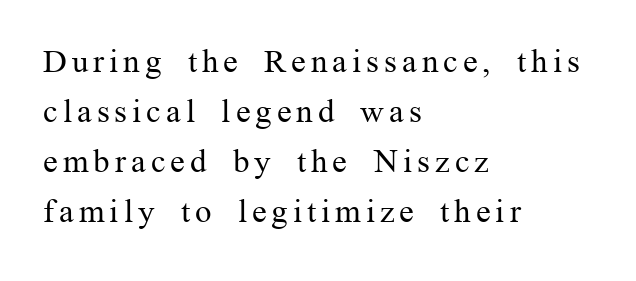
Q: Is the text bold? A: No.
Q: Is the text italic (slanted)? A: No, it is upright.
Q: Is the typeface a serif or a sans-serif typeface? A: Serif.
Q: Is the text underlined? A: No.
Q: How is the paragraph aligned? A: Left-aligned.
Q: Is the spacing between lines tight, normal or loose? A: Normal.
Q: Width (condensed, normal, or wide)? A: Normal.
Q: Stroke contrast? A: Medium.
Q: x-height? A: Medium.
Q: Monospaced? A: No.
